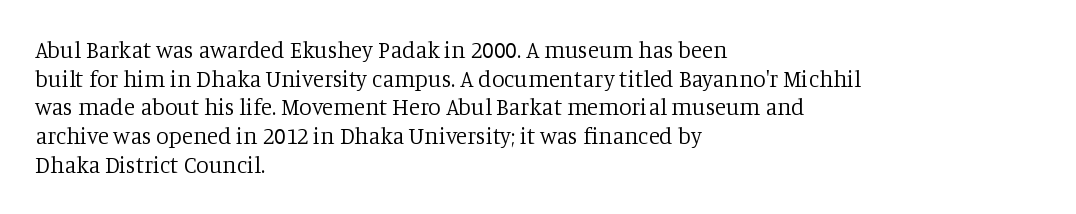
The image shows 23 px text type, upright; set left-aligned, normal line spacing (1.25x), normal letter spacing, not underlined.
